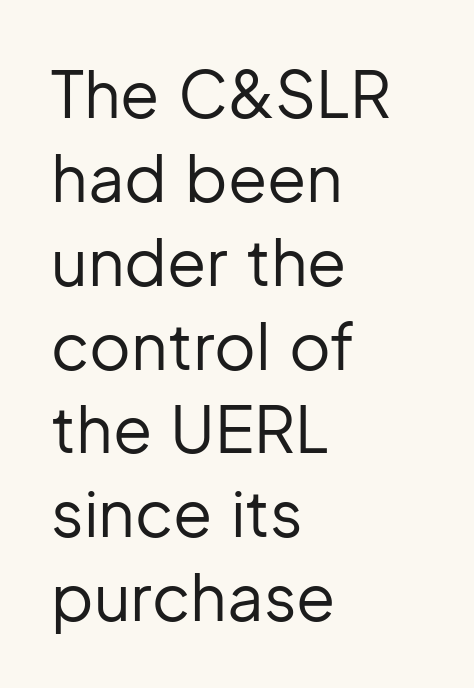
The image shows 64 px regular-weight sans-serif type, upright; set left-aligned, normal line spacing (1.31x), normal letter spacing, not underlined; low stroke contrast and a medium x-height.
